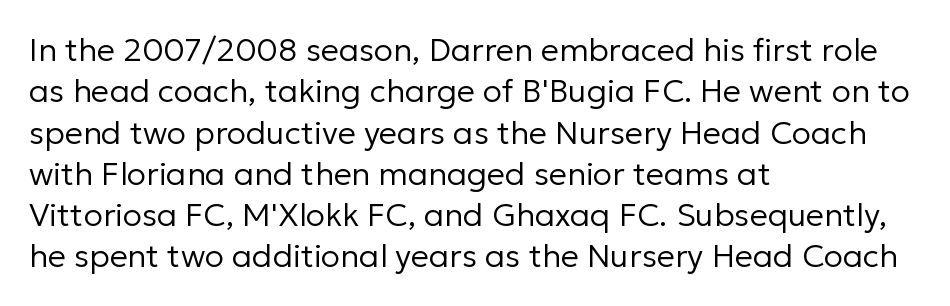
Q: Is the text bold? A: No.
Q: Is the text italic (slanted)? A: No, it is upright.
Q: Is the typeface a serif or a sans-serif typeface? A: Sans-serif.
Q: Is the text underlined? A: No.
Q: How is the paragraph aligned? A: Left-aligned.
Q: Is the spacing between letters normal or unusually wide? A: Normal.
Q: Is the spacing between lines tight, normal or loose? A: Normal.
Q: Width (condensed, normal, or wide)? A: Normal.
Q: Stroke contrast? A: Low.
Q: x-height? A: Medium.
Q: Monospaced? A: No.
